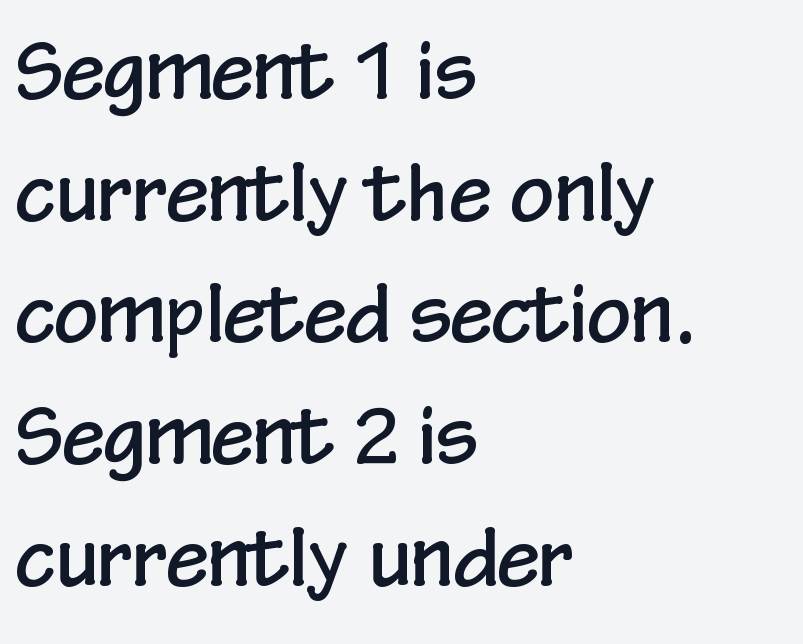
{"serif": "no", "italic": "no", "width": "condensed", "stroke_contrast": "low", "x_height": "medium", "monospaced": "no", "underline": "no", "align": "left", "line_spacing": "normal", "line_spacing_ratio": 1.58, "letter_spacing": "normal", "letter_spacing_em": 0.0, "glyph_px": 77}
